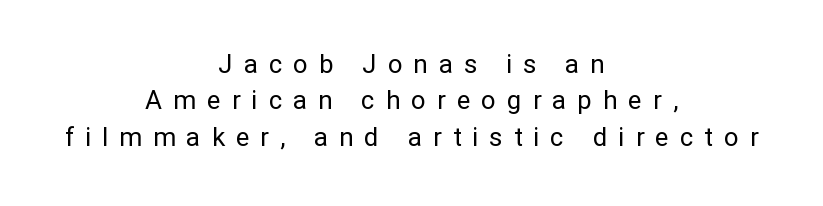
The image shows 26 px text type, upright; set centered, normal line spacing (1.4x), unusually wide letter spacing (+0.42 em), not underlined.
